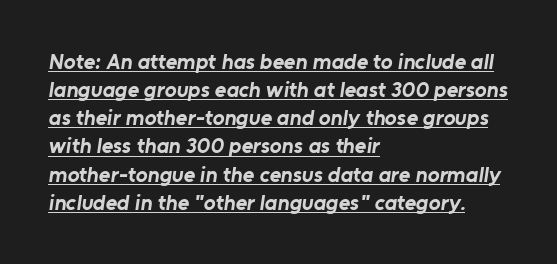
Q: Is the text bold? A: Yes.
Q: Is the text underlined? A: Yes.
Q: How is the paragraph aligned? A: Left-aligned.
Q: Is the spacing between letters normal or unusually wide? A: Normal.
Q: Is the spacing between lines tight, normal or loose? A: Normal.
